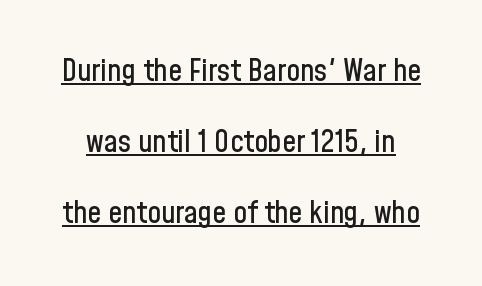
Somebody hit Ctrl+U on this one — the words are underlined. The line texture is even and compact thanks to regular tracking. The line-height multiplier appears high, well above default. Each letter keeps its own natural width here, so spacing adapts to shape. The lettering stays uniformly vertical, giving the passage a roman look. Nothing sits at the stroke ends, so this counts as sans-serif.
